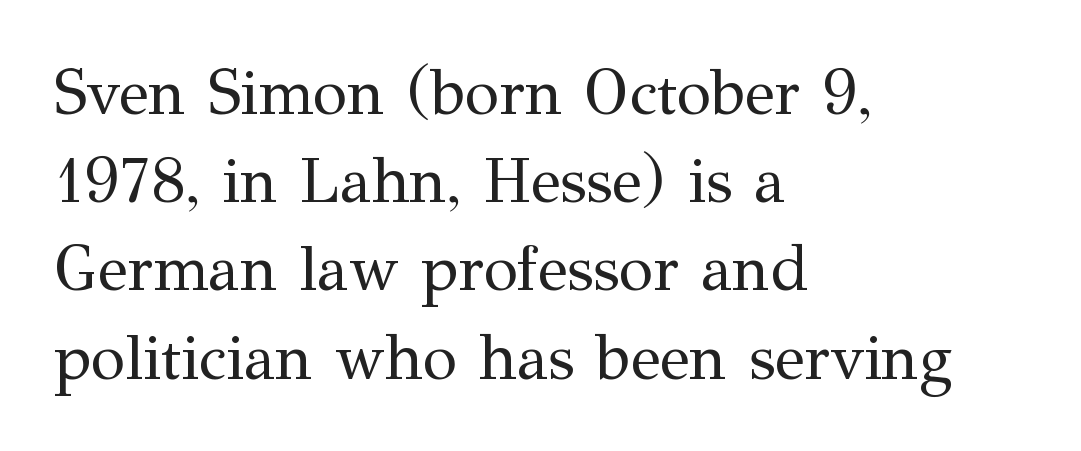
The image shows 63 px regular-weight serif type, upright; set left-aligned, normal line spacing (1.4x), normal letter spacing, not underlined; medium stroke contrast and a medium x-height.
